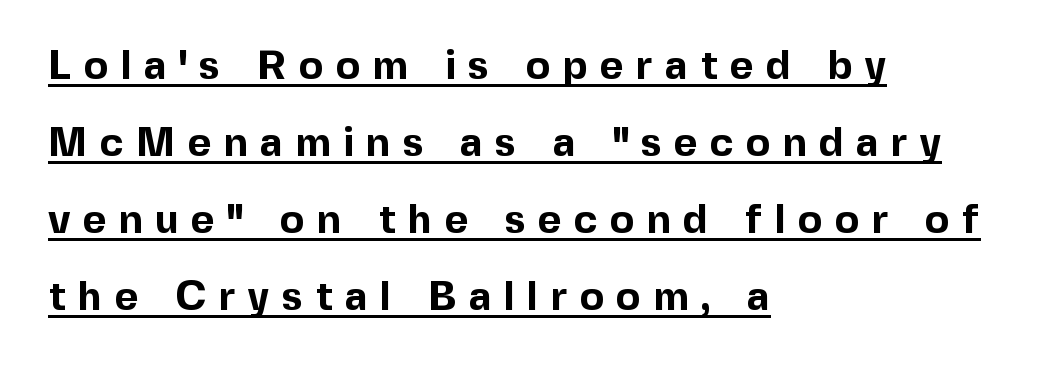
The image shows 41 px bold sans-serif type, upright; set left-aligned, line spacing 1.88x, unusually wide letter spacing (+0.3 em), underlined; a medium x-height.
